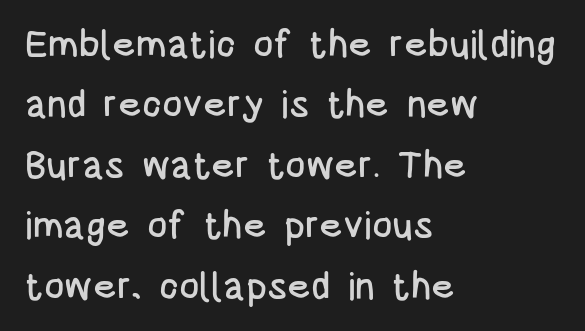
The image shows 38 px condensed sans-serif type, upright; set left-aligned, normal line spacing (1.59x), normal letter spacing, not underlined; low stroke contrast and a large x-height.
